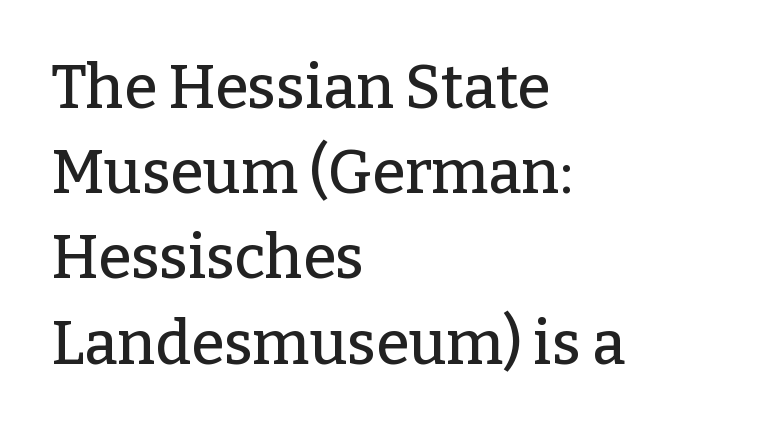
{"serif": "yes", "italic": "no", "width": "normal", "stroke_contrast": "low", "x_height": "medium", "monospaced": "no", "underline": "no", "align": "left", "line_spacing": "normal", "line_spacing_ratio": 1.42, "letter_spacing": "normal", "letter_spacing_em": 0.0, "glyph_px": 60}
